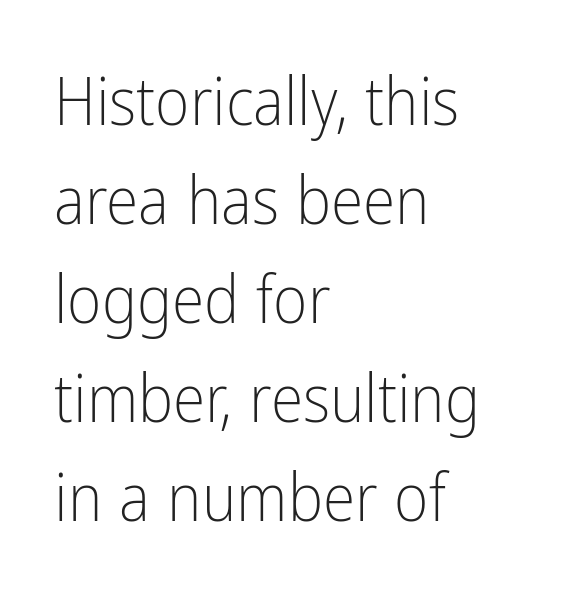
Q: Is the text bold? A: No.
Q: Is the text italic (slanted)? A: No, it is upright.
Q: Is the typeface a serif or a sans-serif typeface? A: Sans-serif.
Q: Is the text underlined? A: No.
Q: How is the paragraph aligned? A: Left-aligned.
Q: Is the spacing between letters normal or unusually wide? A: Normal.
Q: Is the spacing between lines tight, normal or loose? A: Normal.
Q: Width (condensed, normal, or wide)? A: Condensed.
Q: Stroke contrast? A: Low.
Q: x-height? A: Medium.
Q: Monospaced? A: No.
